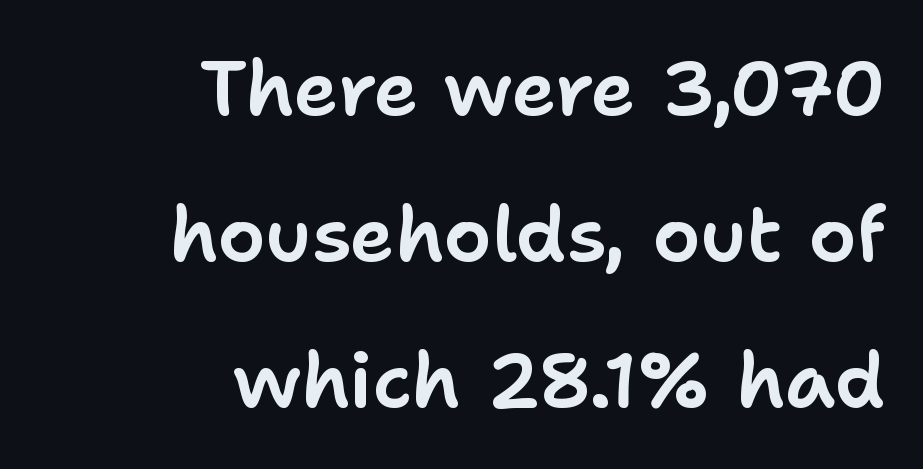
The horizontal fit of the characters is conventional and even. A flush-right, rag-left setting is used for this passage. Character widths vary here, with narrow letters taking less room than wide ones. Typographically, this falls in the sans-serif category. Posture: straight, roman, zero tilt.
